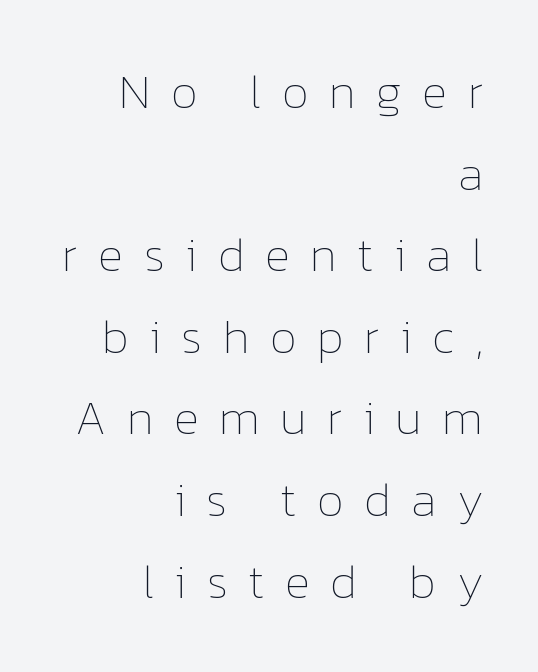
{"italic": "no", "bold": "no", "weight": "thin", "width": "normal", "stroke_contrast": "low", "x_height": "medium", "monospaced": "no", "underline": "no", "align": "right", "line_spacing": "normal", "line_spacing_ratio": 1.7, "letter_spacing": "wide", "letter_spacing_em": 0.43, "glyph_px": 48}
